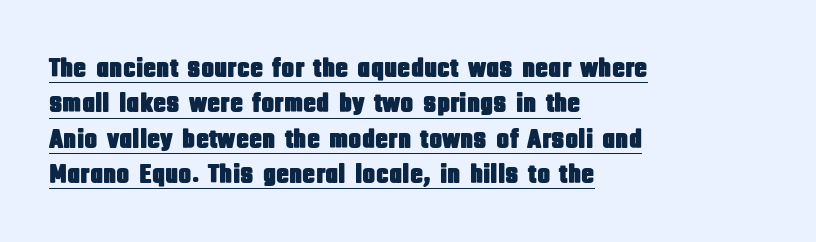
Q: Is the text italic (slanted)? A: No, it is upright.
Q: Is the text underlined? A: Yes.
Q: How is the paragraph aligned? A: Left-aligned.
Q: Is the spacing between letters normal or unusually wide? A: Normal.
Q: Is the spacing between lines tight, normal or loose? A: Normal.
